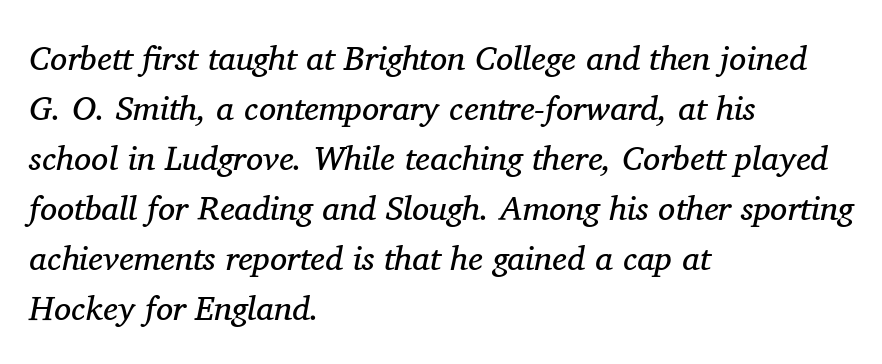
Q: Is the text bold? A: No.
Q: Is the text italic (slanted)? A: Yes, it leans right by about 11 degrees.
Q: Is the typeface a serif or a sans-serif typeface? A: Serif.
Q: Is the text underlined? A: No.
Q: How is the paragraph aligned? A: Left-aligned.
Q: Is the spacing between letters normal or unusually wide? A: Normal.
Q: Is the spacing between lines tight, normal or loose? A: Normal.
Q: Width (condensed, normal, or wide)? A: Normal.
Q: Stroke contrast? A: Medium.
Q: x-height? A: Medium.
Q: Monospaced? A: No.
